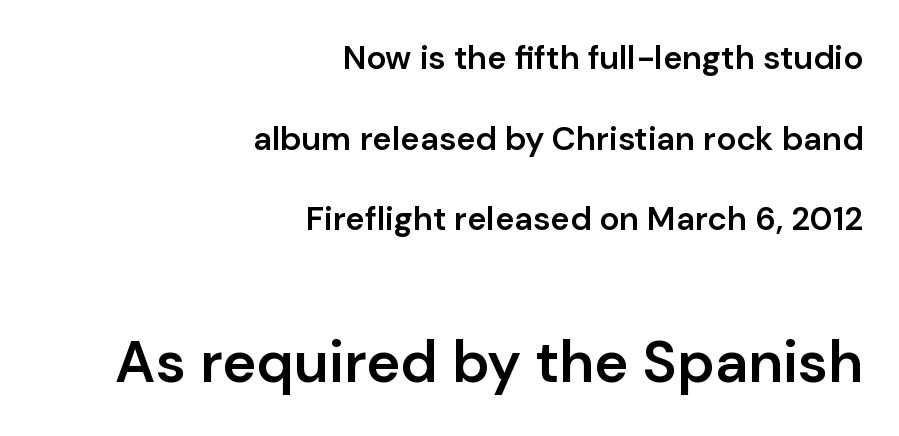
{"serif": "no", "italic": "no", "bold": "semi", "weight": "semibold", "width": "normal", "stroke_contrast": "low", "x_height": "medium", "monospaced": "no", "underline": "no", "align": "right", "line_spacing": "loose", "line_spacing_ratio": 2.44, "letter_spacing": "normal", "letter_spacing_em": 0.0, "larger_block": "second", "size_ratio": 1.76, "glyph_px": 58}
